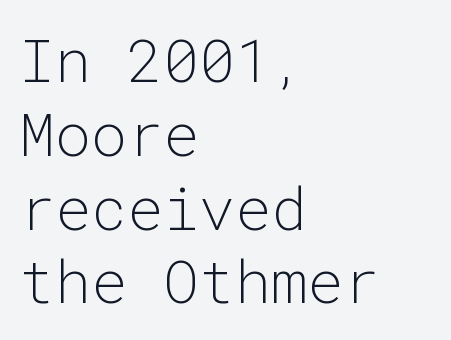
Q: Is the text bold? A: No.
Q: Is the text italic (slanted)? A: No, it is upright.
Q: Is the typeface a serif or a sans-serif typeface? A: Sans-serif.
Q: Is the text underlined? A: No.
Q: How is the paragraph aligned? A: Left-aligned.
Q: Is the spacing between letters normal or unusually wide? A: Normal.
Q: Width (condensed, normal, or wide)? A: Normal.
Q: Stroke contrast? A: Low.
Q: x-height? A: Medium.
Q: Monospaced? A: Yes.
